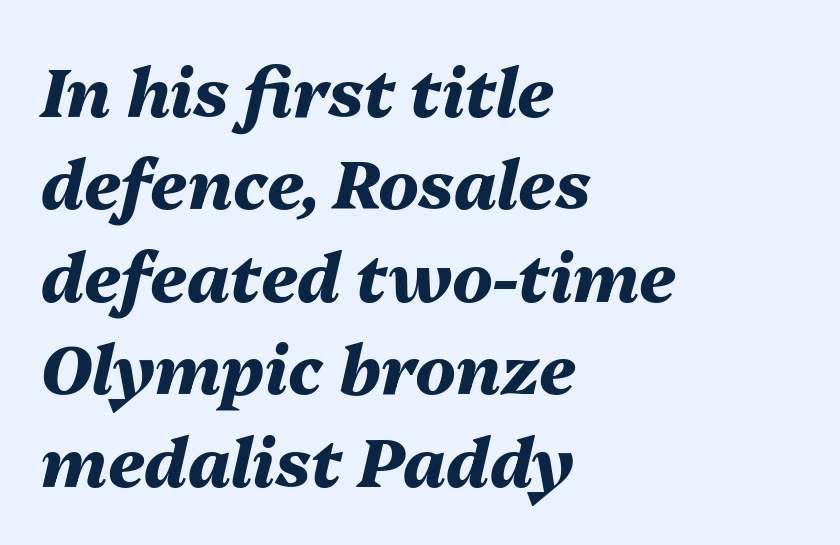
{"italic": "yes", "lean": "right", "slant_degrees": 13, "bold": "yes", "weight": "heavy", "width": "normal", "stroke_contrast": "medium", "x_height": "medium", "monospaced": "no", "underline": "no", "align": "left", "line_spacing": "normal", "line_spacing_ratio": 1.38, "letter_spacing": "normal", "letter_spacing_em": 0.0, "glyph_px": 67}
